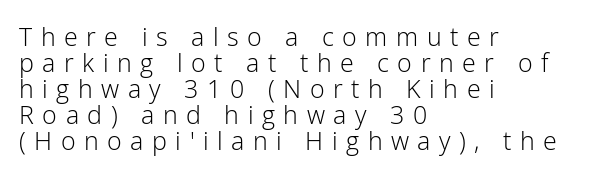
The tracking jumps out immediately: characters are airy and widely separated. Check the space under the baseline: it is left empty. Reading down the block, your eye returns to a fixed left position each line. One glance says dense: line gaps are narrower than usual. The font sits on the lighter half of the weight spectrum, regular included. The lettering stays uniformly vertical, giving the passage a roman look.
